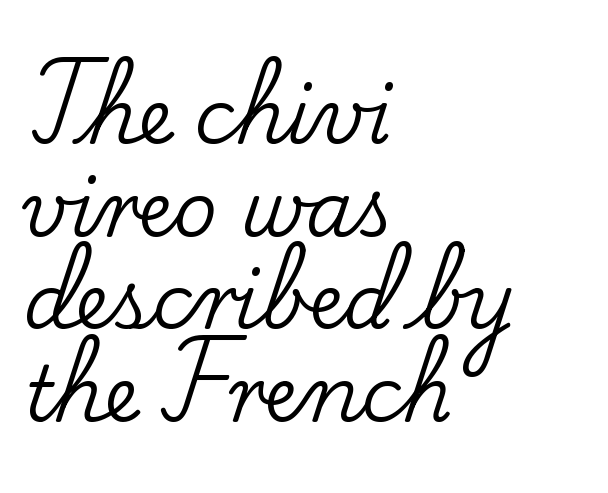
Q: Is the text italic (slanted)? A: Yes.
Q: Is the typeface a serif or a sans-serif typeface? A: Serif.
Q: Is the text underlined? A: No.
Q: How is the paragraph aligned? A: Left-aligned.
Q: Is the spacing between letters normal or unusually wide? A: Normal.
Q: Width (condensed, normal, or wide)? A: Normal.
Q: Stroke contrast? A: Low.
Q: x-height? A: Small.
Q: Monospaced? A: No.
